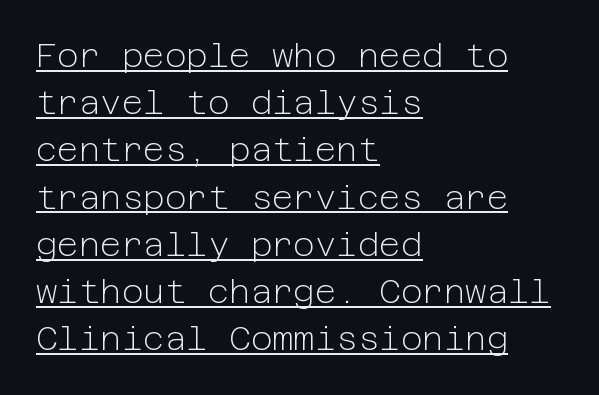
Q: Is the text bold? A: No.
Q: Is the text italic (slanted)? A: No, it is upright.
Q: Is the typeface a serif or a sans-serif typeface? A: Sans-serif.
Q: Is the text underlined? A: Yes.
Q: How is the paragraph aligned? A: Left-aligned.
Q: Is the spacing between letters normal or unusually wide? A: Normal.
Q: Is the spacing between lines tight, normal or loose? A: Normal.
Q: Width (condensed, normal, or wide)? A: Normal.
Q: Stroke contrast? A: Low.
Q: x-height? A: Medium.
